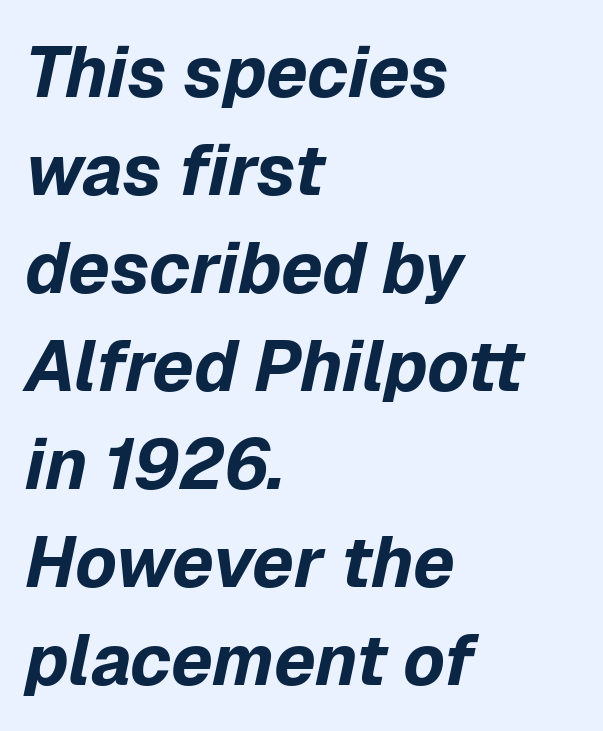
The image shows 71 px bold type, italic (leaning right); set left-aligned, normal line spacing (1.38x), normal letter spacing, not underlined; low stroke contrast and a medium x-height.
